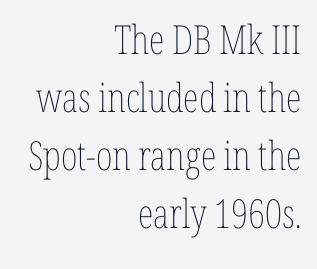
{"italic": "no", "bold": "no", "weight": "thin", "width": "condensed", "stroke_contrast": "low", "x_height": "medium", "monospaced": "no", "underline": "no", "align": "right", "line_spacing": "normal", "line_spacing_ratio": 1.45, "letter_spacing": "normal", "letter_spacing_em": 0.0, "glyph_px": 40}
